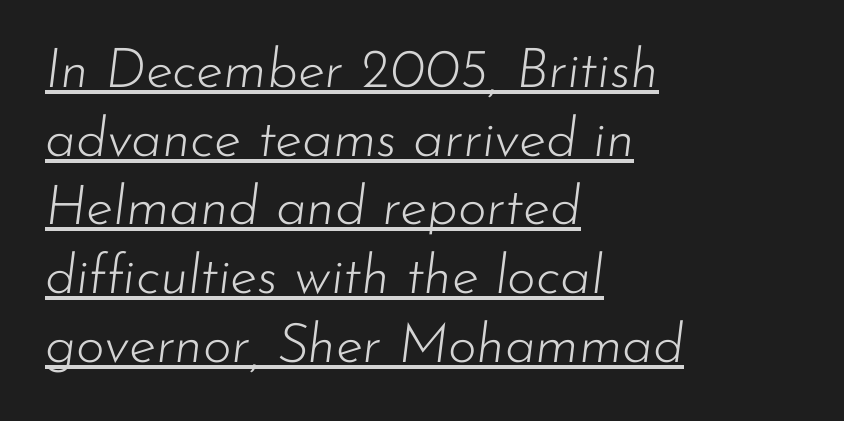
The letters advance in unequal steps, a hallmark of proportional type. Line beginnings align vertically; line endings do not. A typesetter would mark this as italic. The passage shown is not bold in any degree. Horizontal bands of white between lines are of average thickness. The rendering keeps characters at their native spacing.
